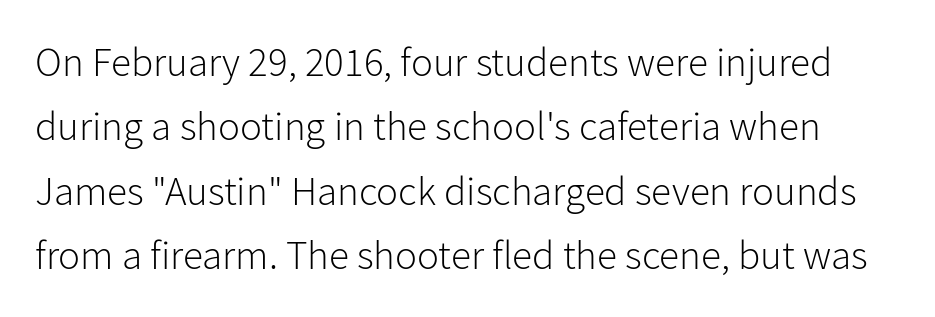
Q: Is the text bold? A: No.
Q: Is the text italic (slanted)? A: No, it is upright.
Q: Is the typeface a serif or a sans-serif typeface? A: Sans-serif.
Q: Is the text underlined? A: No.
Q: Is the spacing between letters normal or unusually wide? A: Normal.
Q: Is the spacing between lines tight, normal or loose? A: Normal.
Q: Width (condensed, normal, or wide)? A: Normal.
Q: Stroke contrast? A: Low.
Q: x-height? A: Medium.
Q: Monospaced? A: No.
